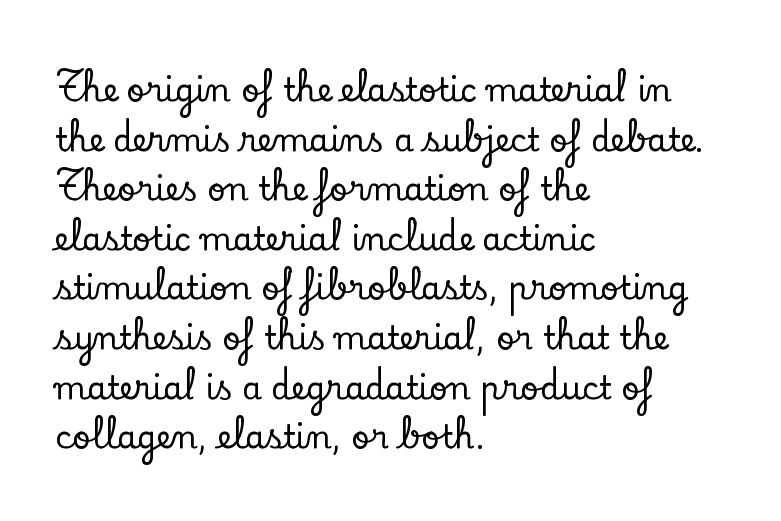
The image shows 32 px serif type, upright; set left-aligned, normal line spacing (1.55x), normal letter spacing, not underlined; low stroke contrast and a small x-height.
